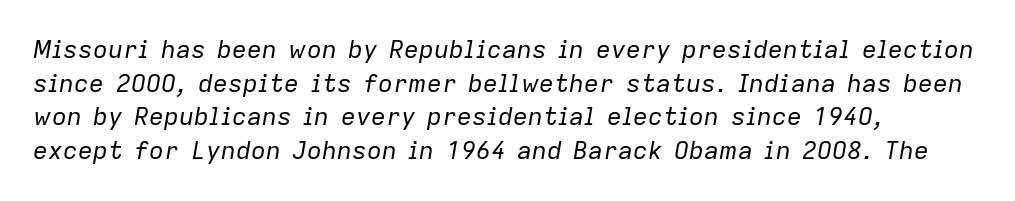
The image shows 25 px text type, italic (leaning right); set left-aligned, normal line spacing (1.35x), normal letter spacing, not underlined.
